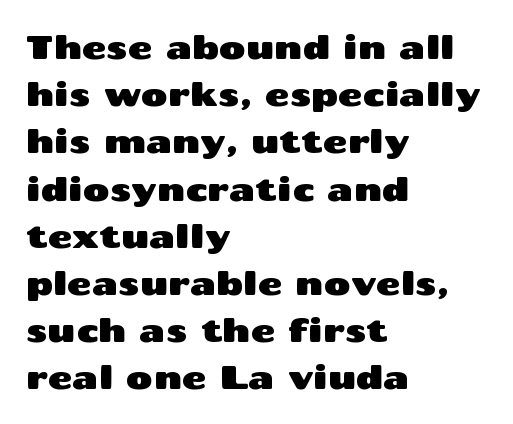
The image shows 33 px wide sans-serif type, upright; set left-aligned, normal line spacing (1.43x), normal letter spacing, not underlined; medium stroke contrast and a medium x-height.
